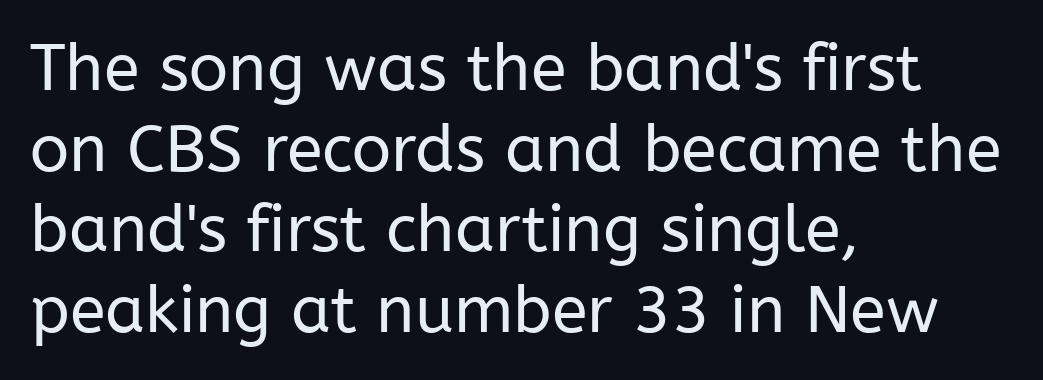
Q: Is the text bold? A: No.
Q: Is the text italic (slanted)? A: No, it is upright.
Q: Is the typeface a serif or a sans-serif typeface? A: Sans-serif.
Q: Is the text underlined? A: No.
Q: How is the paragraph aligned? A: Left-aligned.
Q: Is the spacing between letters normal or unusually wide? A: Normal.
Q: Width (condensed, normal, or wide)? A: Normal.
Q: Stroke contrast? A: Low.
Q: x-height? A: Medium.
Q: Monospaced? A: No.
